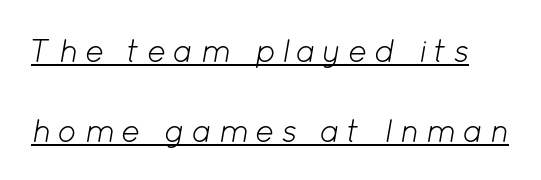
The image shows 32 px light type, italic (leaning right); set loose line spacing (2.49x), unusually wide letter spacing (+0.21 em), underlined; low stroke contrast and a medium x-height.
